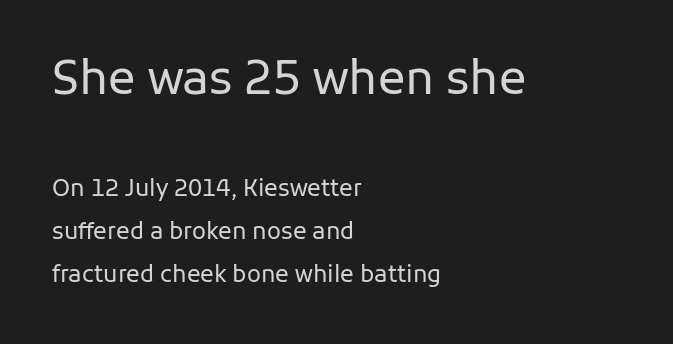
Q: Is the text bold? A: No.
Q: Is the text italic (slanted)? A: No, it is upright.
Q: Is the typeface a serif or a sans-serif typeface? A: Sans-serif.
Q: Is the text underlined? A: No.
Q: How is the paragraph aligned? A: Left-aligned.
Q: Is the spacing between letters normal or unusually wide? A: Normal.
Q: Which block of text is set in a larger size, the first (top) or the second (bottom)? A: The first (top) one.
Q: Width (condensed, normal, or wide)? A: Normal.
Q: Stroke contrast? A: Low.
Q: x-height? A: Medium.
Q: Monospaced? A: No.
